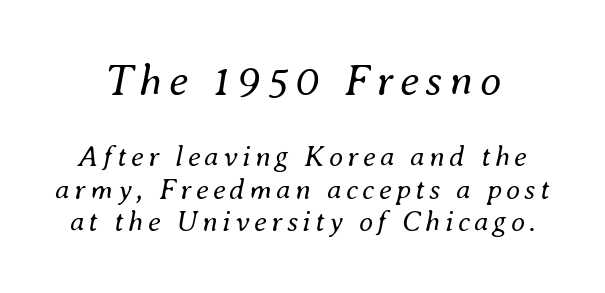
The image shows 44 px regular-weight type, italic (leaning right); set tight line spacing (1.13x), not underlined; the first (top) block is 1.52x larger; medium stroke contrast and a small x-height.
